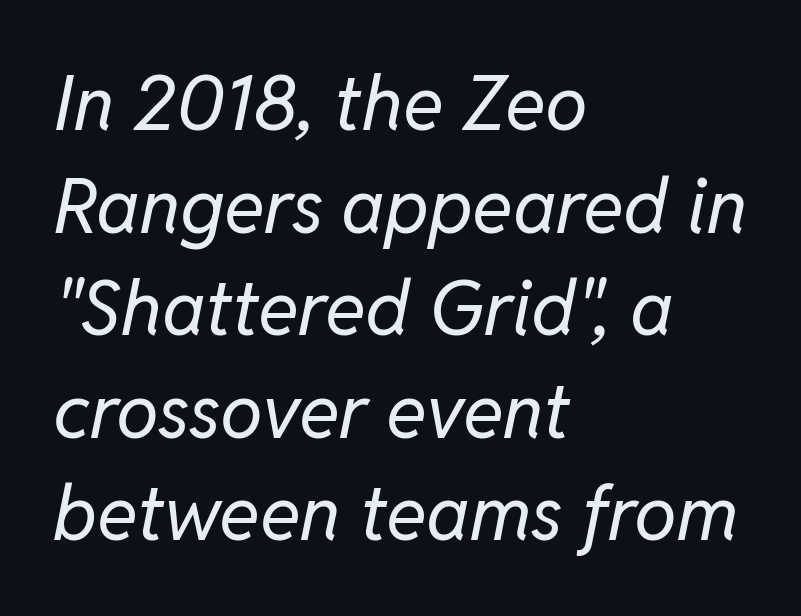
{"italic": "yes", "lean": "right", "slant_degrees": 11, "bold": "no", "weight": "regular", "width": "normal", "stroke_contrast": "low", "x_height": "medium", "monospaced": "no", "underline": "no", "align": "left", "line_spacing": "normal", "line_spacing_ratio": 1.35, "letter_spacing": "normal", "letter_spacing_em": 0.0, "glyph_px": 76}
